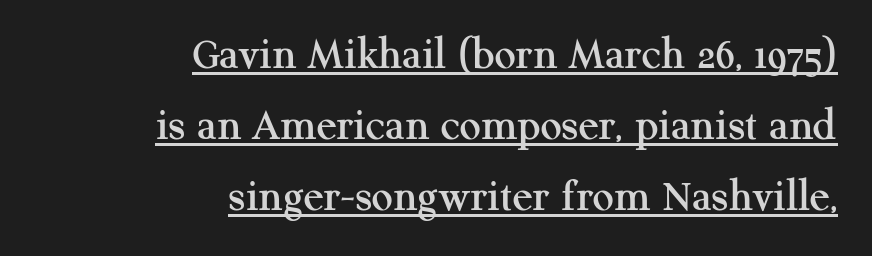
Q: Is the text italic (slanted)? A: No, it is upright.
Q: Is the typeface a serif or a sans-serif typeface? A: Serif.
Q: Is the text underlined? A: Yes.
Q: How is the paragraph aligned? A: Right-aligned.
Q: Is the spacing between letters normal or unusually wide? A: Normal.
Q: Is the spacing between lines tight, normal or loose? A: Normal.
Q: Width (condensed, normal, or wide)? A: Normal.
Q: Stroke contrast? A: Medium.
Q: x-height? A: Medium.
Q: Monospaced? A: No.
